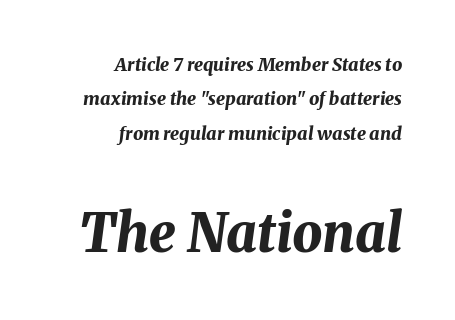
Q: Is the text bold? A: Yes.
Q: Is the text italic (slanted)? A: Yes, it leans right by about 8 degrees.
Q: Is the text underlined? A: No.
Q: How is the paragraph aligned? A: Right-aligned.
Q: Is the spacing between letters normal or unusually wide? A: Normal.
Q: Is the spacing between lines tight, normal or loose? A: Loose.
Q: Which block of text is set in a larger size, the first (top) or the second (bottom)? A: The second (bottom) one.
Q: Width (condensed, normal, or wide)? A: Normal.
Q: Stroke contrast? A: Medium.
Q: x-height? A: Medium.
Q: Monospaced? A: No.
